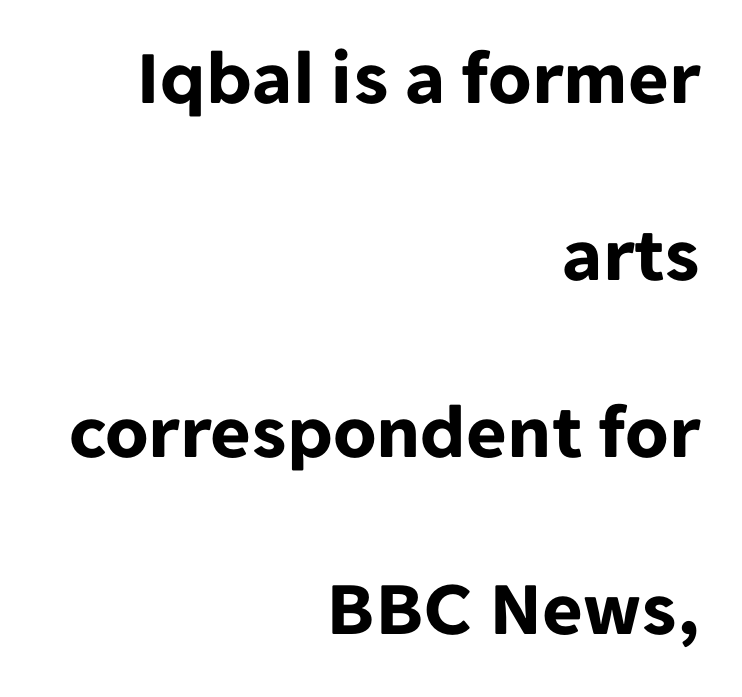
The image shows 78 px bold sans-serif type, upright; set right-aligned, loose line spacing (2.27x), normal letter spacing, not underlined; low stroke contrast and a medium x-height.
